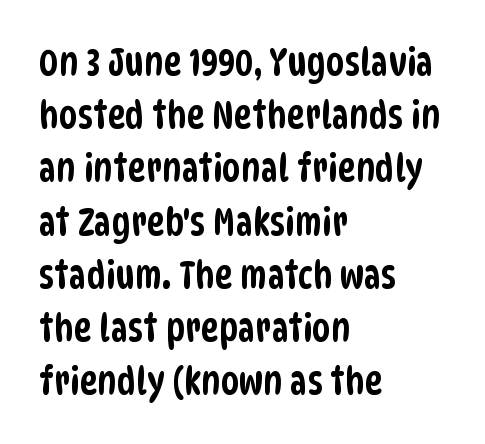
The rendering uses natural spacing where letterforms have individual widths. Default kerning and tracking; the words read as compact shapes. The gap between lines stays unmarked. The rendering shows plain stroke endings on the letterforms — a sans-serif design. Alignment: flush left. A typesetter would call this leading conventional body-copy spacing.
